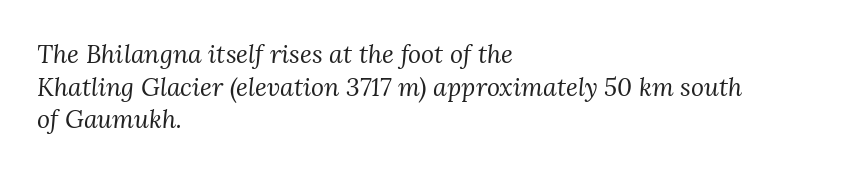
The image shows 25 px text type, italic (leaning right); set left-aligned, normal line spacing (1.31x), normal letter spacing, not underlined.
